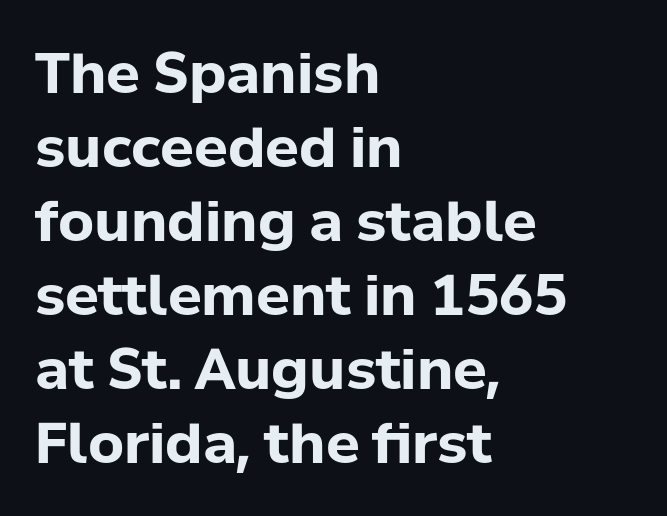
The image shows 56 px bold sans-serif type, upright; set left-aligned, normal line spacing (1.32x), normal letter spacing, not underlined; low stroke contrast and a medium x-height.
